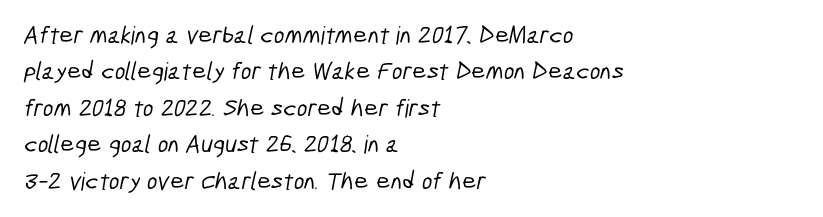
{"underline": "no", "align": "left", "line_spacing": "normal", "line_spacing_ratio": 1.46, "letter_spacing": "normal", "letter_spacing_em": 0.0, "glyph_px": 25}
